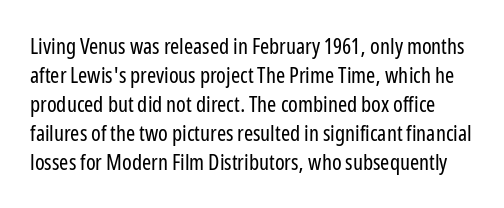
{"italic": "no", "bold": "no", "underline": "no", "line_spacing": "normal", "line_spacing_ratio": 1.32, "letter_spacing": "normal", "letter_spacing_em": 0.0, "glyph_px": 22}
